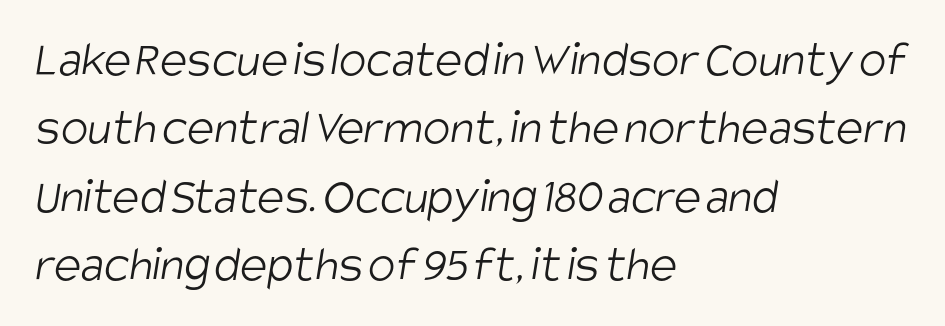
Q: Is the text bold? A: No.
Q: Is the typeface a serif or a sans-serif typeface? A: Sans-serif.
Q: Is the text underlined? A: No.
Q: How is the paragraph aligned? A: Left-aligned.
Q: Is the spacing between letters normal or unusually wide? A: Normal.
Q: Is the spacing between lines tight, normal or loose? A: Normal.
Q: Width (condensed, normal, or wide)? A: Condensed.
Q: Stroke contrast? A: Low.
Q: x-height? A: Large.
Q: Monospaced? A: No.
